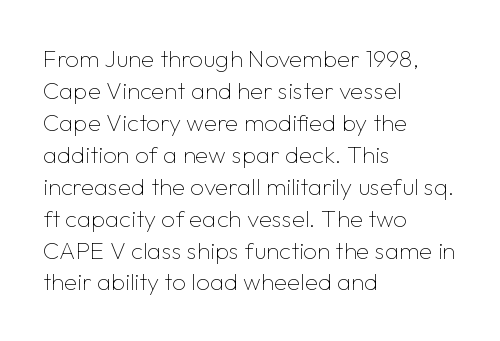
A bare baseline throughout the passage. Does the lettering tilt? It doesn't — this is upright. Leftover space on each line is placed entirely after the last word. Regarding leading, the lines here are spaced in the standard way. Inter-character spacing is left at the font's built-in metrics. Compared with a typical body face, this is equally light or lighter still.
